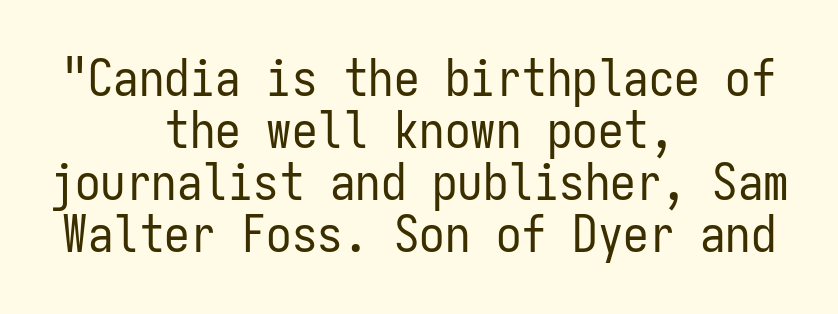
Q: Is the text bold? A: No.
Q: Is the text italic (slanted)? A: No, it is upright.
Q: Is the typeface a serif or a sans-serif typeface? A: Sans-serif.
Q: Is the text underlined? A: No.
Q: How is the paragraph aligned? A: Centered.
Q: Is the spacing between letters normal or unusually wide? A: Normal.
Q: Is the spacing between lines tight, normal or loose? A: Tight.
Q: Width (condensed, normal, or wide)? A: Condensed.
Q: Stroke contrast? A: Low.
Q: x-height? A: Medium.
Q: Monospaced? A: Yes.
